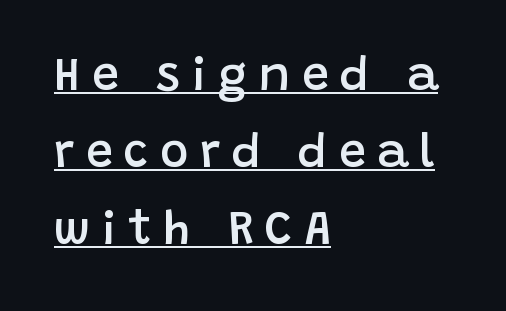
The words here are underlined. Do the characters align in a grid? No, the font is proportional. This rendering uses left alignment, leaving the right contour irregular. Font category for this specimen: sans-serif. Observe the wide spacing: letters keep a clear distance from each other.
